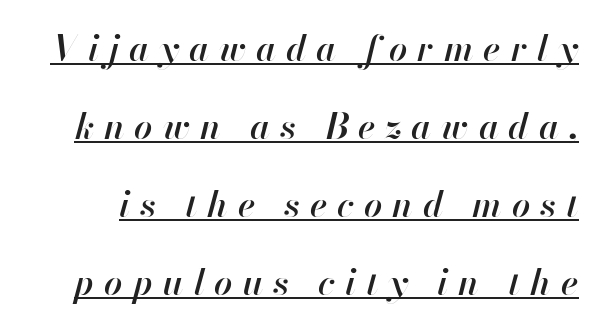
The image shows 36 px semibold type, italic (leaning right); set loose line spacing (2.17x), unusually wide letter spacing (+0.28 em), underlined; high stroke contrast and a small x-height.
